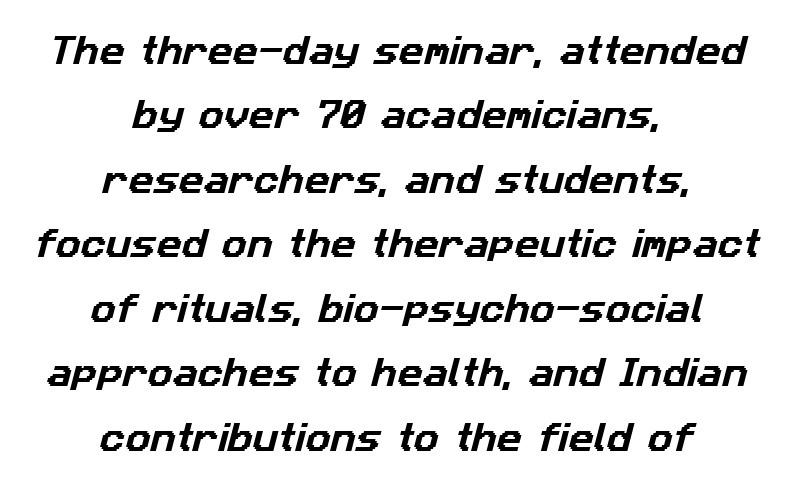
{"serif": "no", "width": "normal", "stroke_contrast": "low", "x_height": "medium", "monospaced": "no", "underline": "no", "align": "center", "line_spacing": "loose", "line_spacing_ratio": 2.08, "letter_spacing": "normal", "letter_spacing_em": 0.0, "glyph_px": 31}
